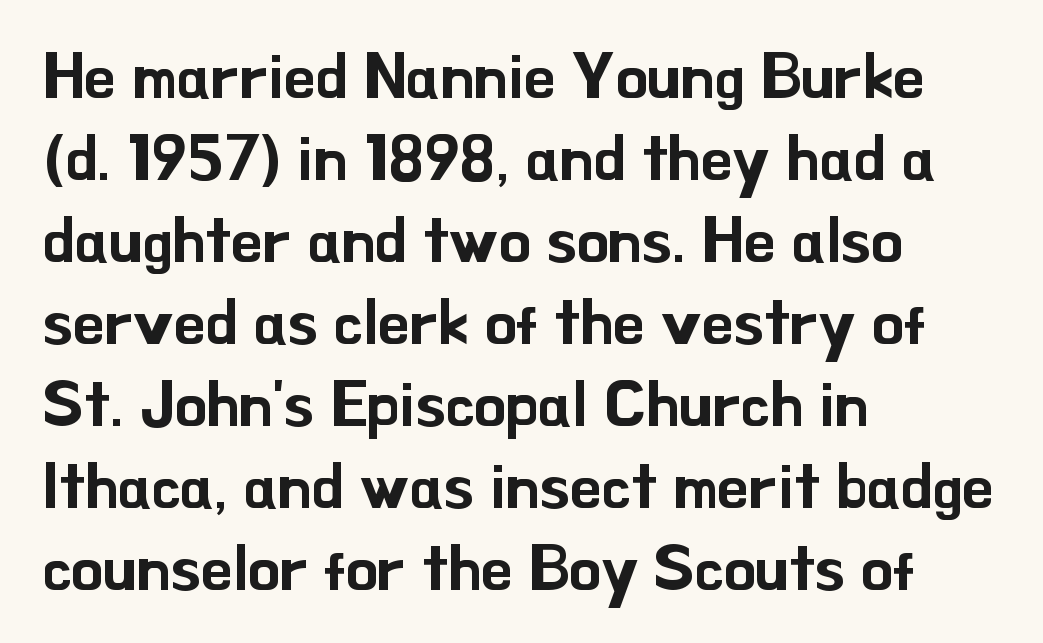
The image shows 64 px sans-serif type, upright; set left-aligned, normal line spacing (1.28x), normal letter spacing, not underlined; low stroke contrast and a small x-height.
